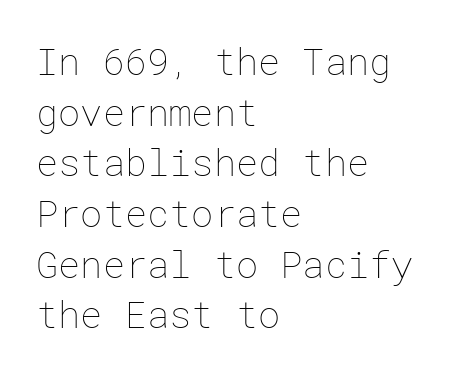
The image shows 37 px thin type, upright; set left-aligned, normal line spacing (1.37x), normal letter spacing, not underlined; low stroke contrast and a medium x-height.
